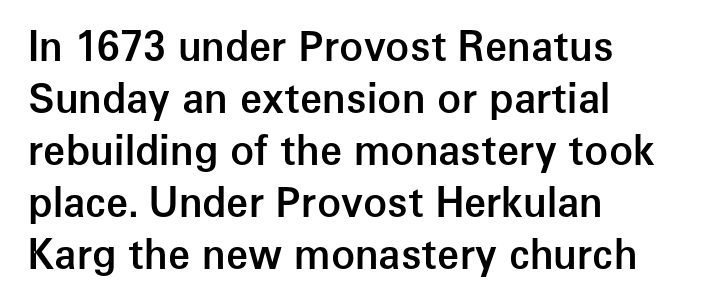
The gaps between neighbouring characters are ordinary and unremarkable. Quick note: not italic, upright. The space beneath each line is pristine and unruled. Horizontal bands of white between lines are of average thickness.
